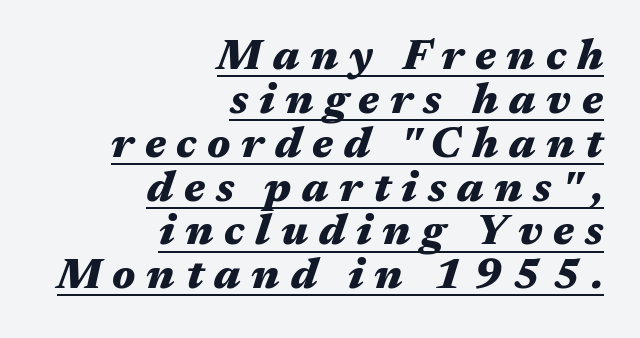
{"italic": "yes", "lean": "right", "slant_degrees": 17, "bold": "yes", "weight": "heavy", "width": "wide", "stroke_contrast": "medium", "x_height": "medium", "monospaced": "no", "underline": "yes", "align": "right", "line_spacing": "tight", "line_spacing_ratio": 1.02, "letter_spacing": "wide", "letter_spacing_em": 0.25, "glyph_px": 43}
